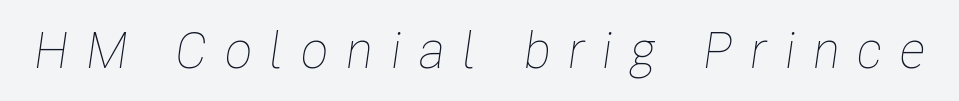
Q: Is the text bold? A: No.
Q: Is the text italic (slanted)? A: Yes, it leans right by about 8 degrees.
Q: Is the text underlined? A: No.
Q: Is the spacing between letters normal or unusually wide? A: Unusually wide.
Q: Width (condensed, normal, or wide)? A: Condensed.
Q: Stroke contrast? A: Low.
Q: x-height? A: Medium.
Q: Monospaced? A: No.
